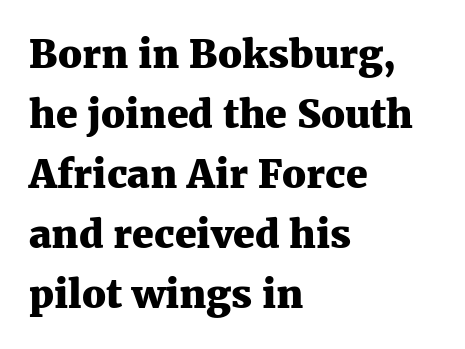
Font category for this specimen: serif. This rendering leaves character spacing at its baseline value. Descender tails drop into unmarked territory. This sample keeps an unexceptional amount of space between lines.
